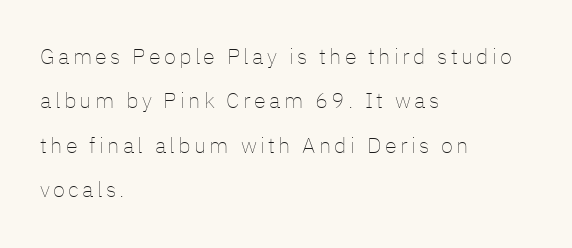
{"italic": "no", "bold": "no", "underline": "no", "align": "left", "line_spacing": "loose", "line_spacing_ratio": 2.02, "glyph_px": 22}
